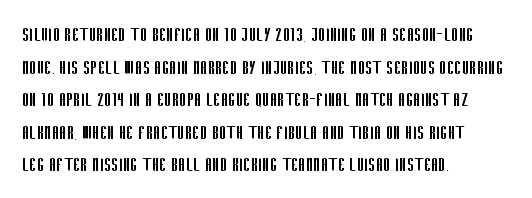
Rows of type keep a routine distance in the vertical direction. The space beneath each line is pristine and unruled. Which margin do the lines hug? The left one — the right edge is uneven. The letterforms sit shoulder to shoulder at normal distance.
